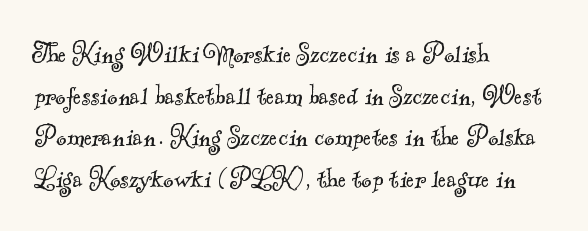
{"serif": "yes", "bold": "no", "weight": "light", "width": "normal", "x_height": "small", "monospaced": "no", "underline": "no", "align": "left", "line_spacing": "normal", "line_spacing_ratio": 1.34, "letter_spacing": "normal", "letter_spacing_em": 0.0, "glyph_px": 31}
